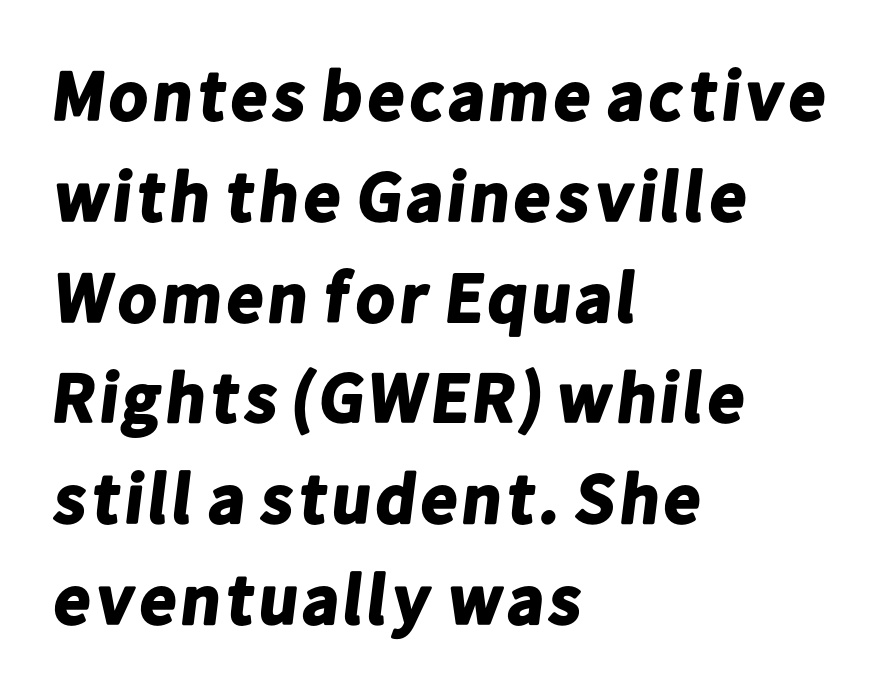
The image shows 71 px bold sans-serif type; set left-aligned, normal line spacing (1.42x), normal letter spacing, not underlined; low stroke contrast and a medium x-height.
